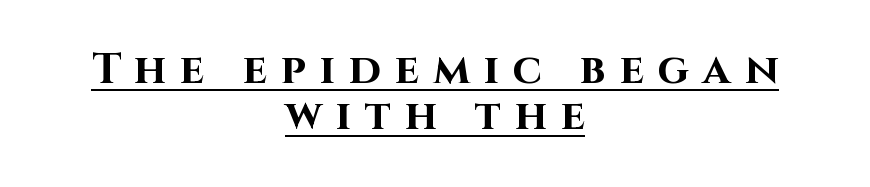
{"serif": "no", "italic": "no", "bold": "yes", "weight": "bold", "width": "normal", "stroke_contrast": "high", "x_height": "large", "monospaced": "no", "underline": "yes", "align": "center", "line_spacing": "tight", "line_spacing_ratio": 1.07, "letter_spacing": "wide", "letter_spacing_em": 0.32, "glyph_px": 43}
